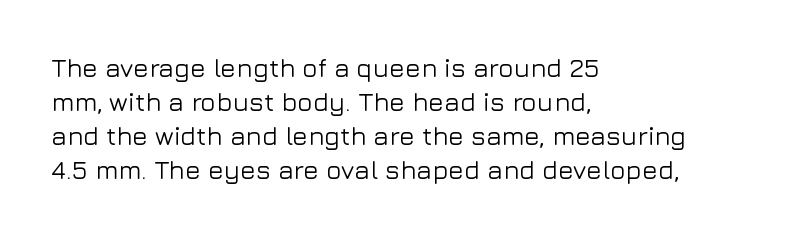
{"italic": "no", "underline": "no", "align": "left", "line_spacing": "normal", "line_spacing_ratio": 1.31, "letter_spacing": "normal", "letter_spacing_em": 0.0, "glyph_px": 26}
